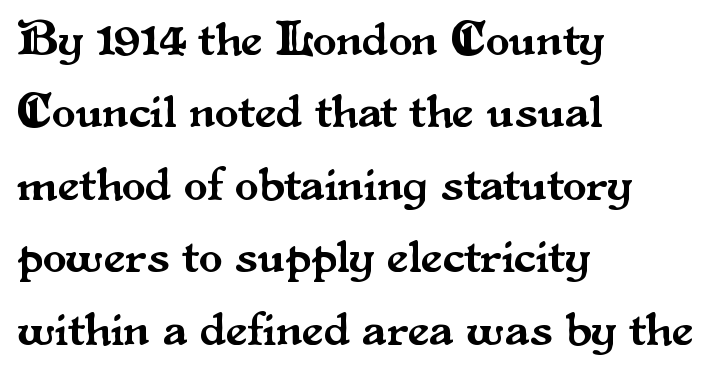
Q: Is the text italic (slanted)? A: No, it is upright.
Q: Is the typeface a serif or a sans-serif typeface? A: Serif.
Q: Is the text underlined? A: No.
Q: How is the paragraph aligned? A: Left-aligned.
Q: Is the spacing between letters normal or unusually wide? A: Normal.
Q: Is the spacing between lines tight, normal or loose? A: Normal.
Q: Width (condensed, normal, or wide)? A: Normal.
Q: Stroke contrast? A: Medium.
Q: x-height? A: Small.
Q: Monospaced? A: No.
